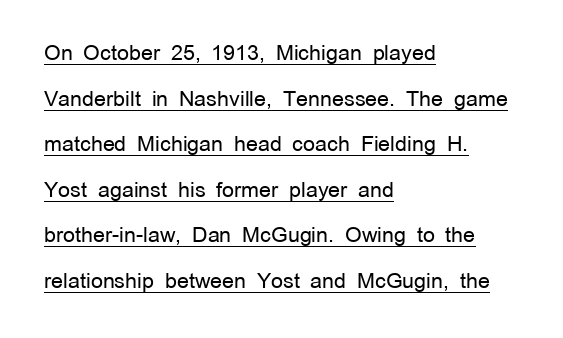
The image shows 21 px text type, upright; set left-aligned, loose line spacing (2.17x), normal letter spacing, underlined.
